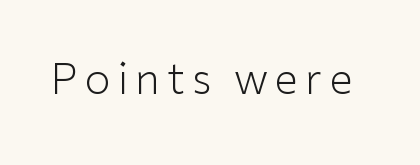
The lettering holds an erect, upright posture throughout. The letters look calm and open, with moderate or lighter stems. The zone under the glyphs is completely vacant. Think of a printed novel: that variable character pitch is what you see here. Type style note: lacks serifs.
